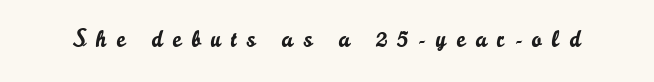
The image shows 24 px text type; set unusually wide letter spacing (+0.42 em), not underlined.
